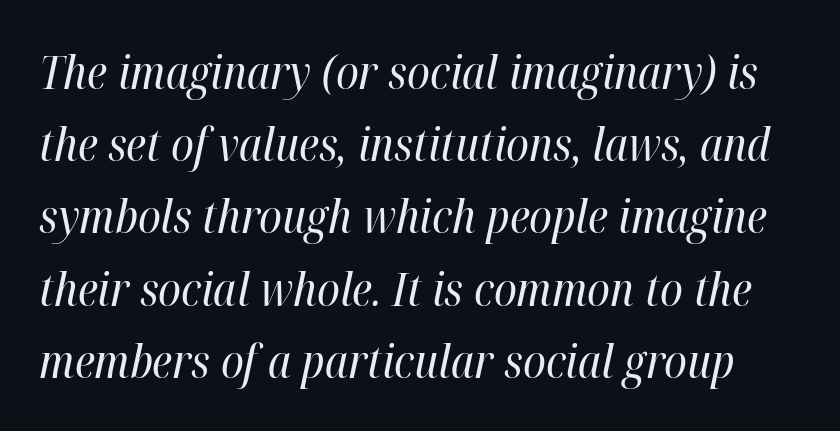
Normally led — the rows are evenly, conventionally spaced. This sample has the flowing, uneven cadence of proportional lettering. Letter spacing: default. The foot of each line stays bare and open. Vertical stems look standard width or narrower in stroke. A typesetter would mark this as italic.
